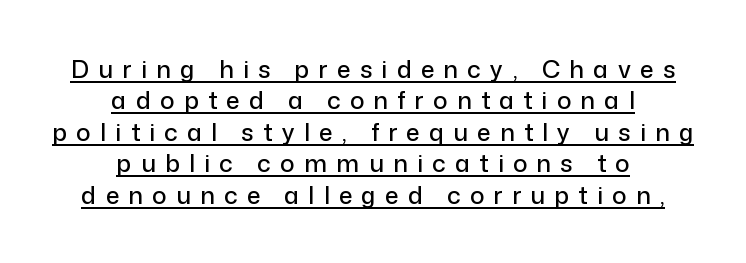
Q: Is the text italic (slanted)? A: No, it is upright.
Q: Is the text underlined? A: Yes.
Q: How is the paragraph aligned? A: Centered.
Q: Is the spacing between letters normal or unusually wide? A: Unusually wide.
Q: Is the spacing between lines tight, normal or loose? A: Normal.
